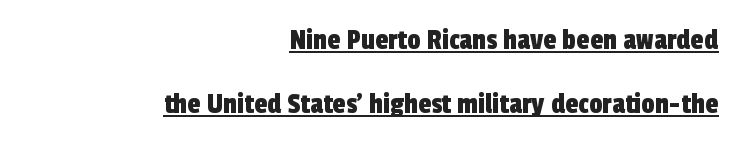
The image shows 30 px condensed sans-serif type; set right-aligned, loose line spacing (2.14x), normal letter spacing, underlined; a medium x-height.
